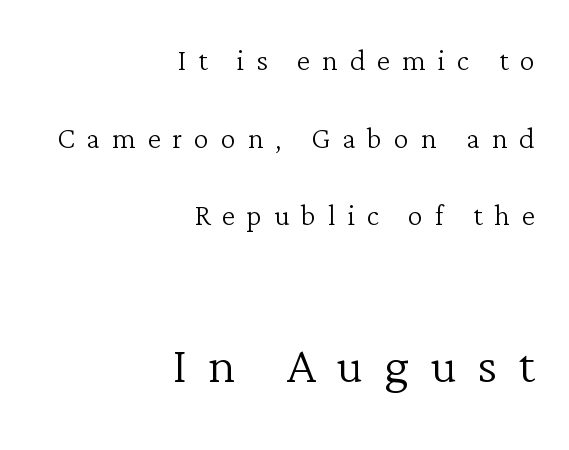
If you measured baseline to baseline, you'd find a long distance. Has an underline been added? It has not. Counters stay open thanks to moderate or lighter strokes. The horizontal fit of the characters is loose and conspicuously gappy. Block two is the big one; block one sits smaller above it. Posture: vertical.
